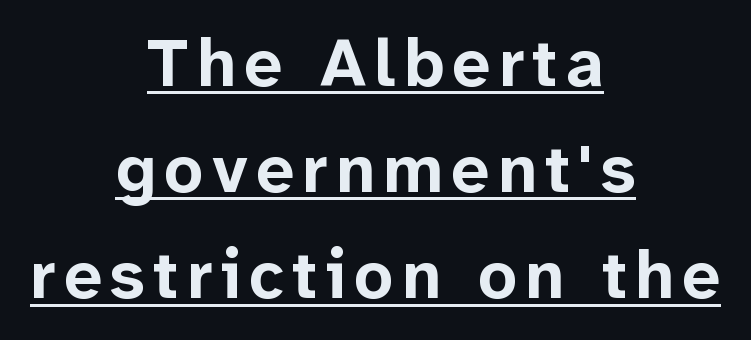
{"serif": "no", "italic": "no", "bold": "yes", "weight": "bold", "width": "normal", "stroke_contrast": "low", "x_height": "medium", "monospaced": "no", "underline": "yes", "align": "center", "line_spacing": "normal", "line_spacing_ratio": 1.56, "glyph_px": 68}
